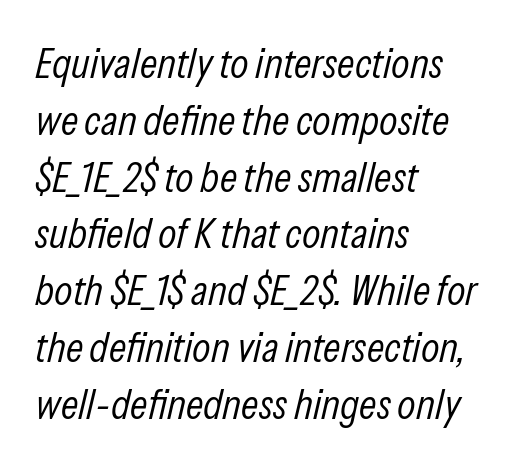
The whole block is typeset with a tilt. The letters advance in unequal steps, a hallmark of proportional type. Anything drawn beneath the words? Only blank space. Which margin do the lines hug? The left one — the right edge is uneven. Tracking here is standard; glyphs follow each other at the usual distance. Line spacing here is normal.
